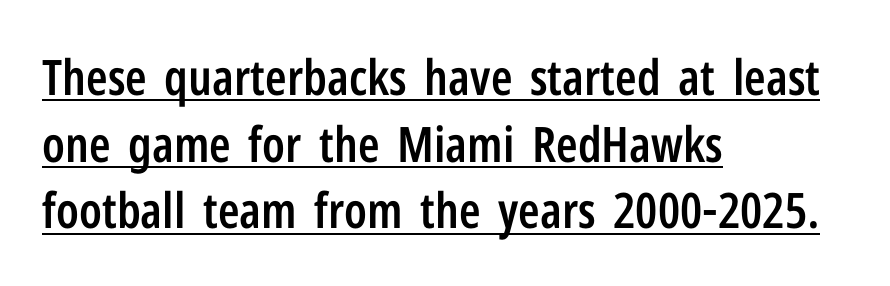
Q: Is the text bold? A: Semi-bold.
Q: Is the text italic (slanted)? A: No, it is upright.
Q: Is the typeface a serif or a sans-serif typeface? A: Sans-serif.
Q: Is the text underlined? A: Yes.
Q: How is the paragraph aligned? A: Left-aligned.
Q: Is the spacing between letters normal or unusually wide? A: Normal.
Q: Is the spacing between lines tight, normal or loose? A: Normal.
Q: Width (condensed, normal, or wide)? A: Condensed.
Q: Stroke contrast? A: Low.
Q: x-height? A: Medium.
Q: Monospaced? A: No.
